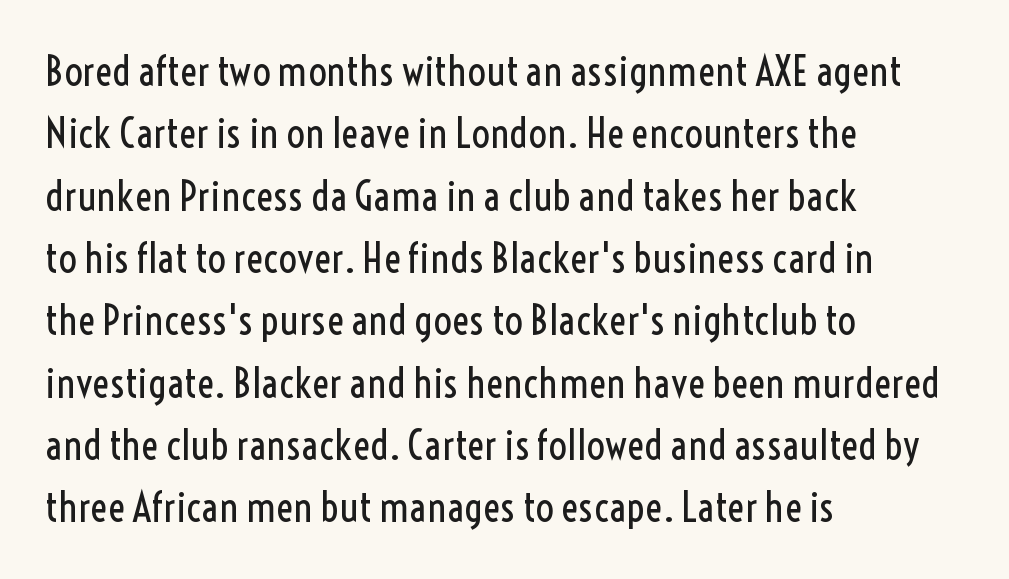
{"serif": "no", "italic": "no", "bold": "no", "weight": "regular", "width": "condensed", "x_height": "medium", "monospaced": "no", "underline": "no", "align": "left", "line_spacing": "normal", "line_spacing_ratio": 1.52, "letter_spacing": "normal", "letter_spacing_em": 0.0, "glyph_px": 41}
